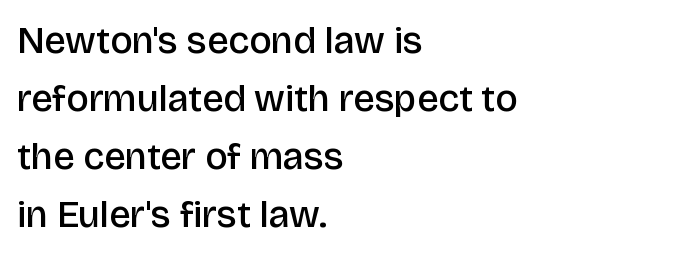
{"serif": "no", "italic": "no", "bold": "semi", "weight": "semibold", "width": "normal", "stroke_contrast": "low", "x_height": "large", "monospaced": "no", "underline": "no", "align": "left", "line_spacing": "normal", "line_spacing_ratio": 1.53, "letter_spacing": "normal", "letter_spacing_em": 0.0, "glyph_px": 38}
